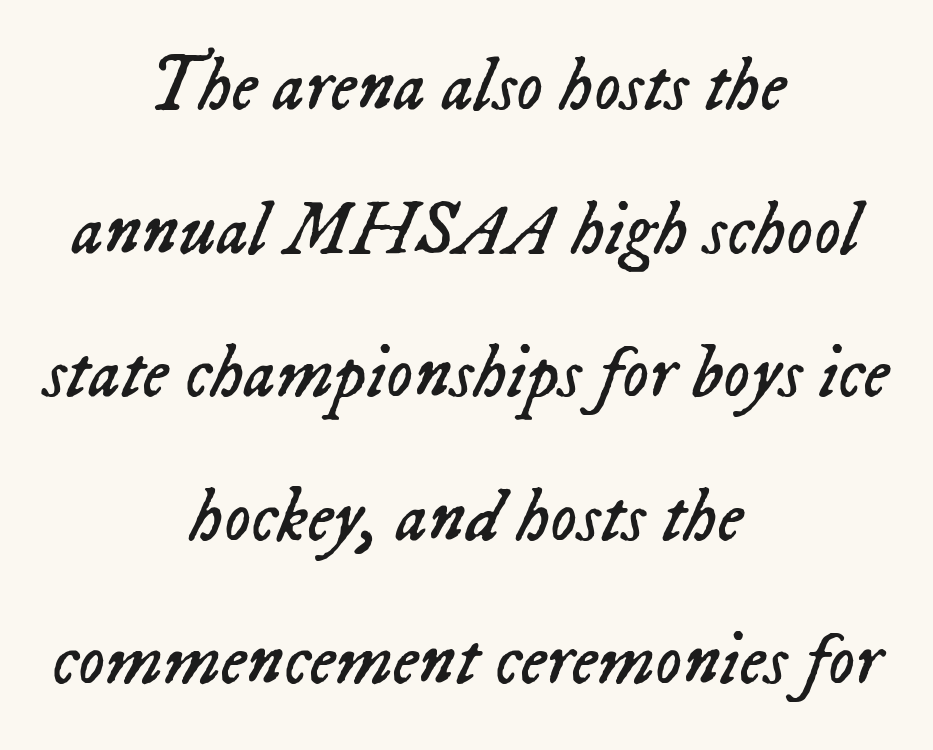
{"italic": "yes", "lean": "right", "slant_degrees": 23, "bold": "no", "weight": "regular", "width": "normal", "stroke_contrast": "low", "x_height": "medium", "monospaced": "no", "underline": "no", "align": "center", "line_spacing": "loose", "line_spacing_ratio": 1.94, "letter_spacing": "normal", "letter_spacing_em": 0.0, "glyph_px": 74}
